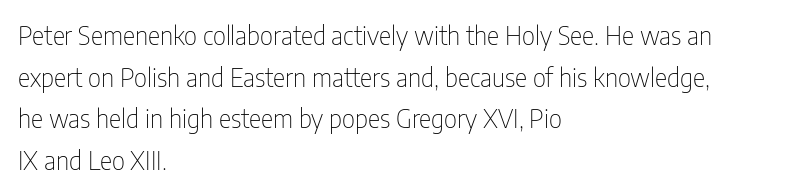
Rule under the text: the space is simply empty. One-word summary of the alignment: left. Stroke thickness stays within the range of a standard reading face or lighter. Rows of type keep a routine distance in the vertical direction. Ascenders rise straight up at ninety degrees. The tracking reads as untouched default to a designer's eye.
